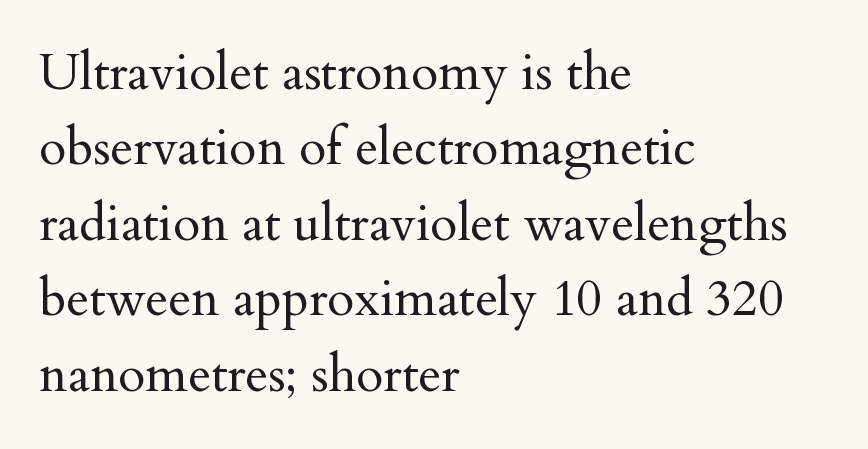
Q: Is the text bold? A: No.
Q: Is the text italic (slanted)? A: No, it is upright.
Q: Is the typeface a serif or a sans-serif typeface? A: Serif.
Q: Is the text underlined? A: No.
Q: How is the paragraph aligned? A: Left-aligned.
Q: Is the spacing between letters normal or unusually wide? A: Normal.
Q: Is the spacing between lines tight, normal or loose? A: Normal.
Q: Width (condensed, normal, or wide)? A: Normal.
Q: Stroke contrast? A: Medium.
Q: x-height? A: Small.
Q: Monospaced? A: No.
